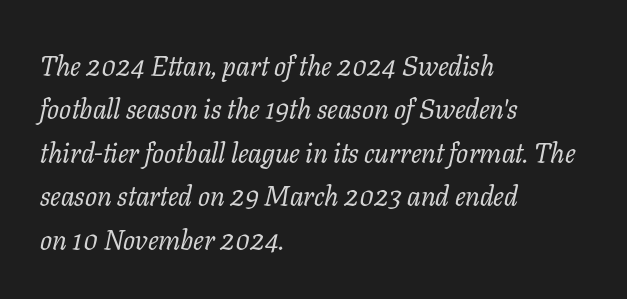
Q: Is the text bold? A: No.
Q: Is the text italic (slanted)? A: Yes, it leans right by about 11 degrees.
Q: Is the typeface a serif or a sans-serif typeface? A: Serif.
Q: Is the text underlined? A: No.
Q: How is the paragraph aligned? A: Left-aligned.
Q: Is the spacing between letters normal or unusually wide? A: Normal.
Q: Is the spacing between lines tight, normal or loose? A: Normal.
Q: Width (condensed, normal, or wide)? A: Normal.
Q: Stroke contrast? A: Low.
Q: x-height? A: Medium.
Q: Monospaced? A: No.
